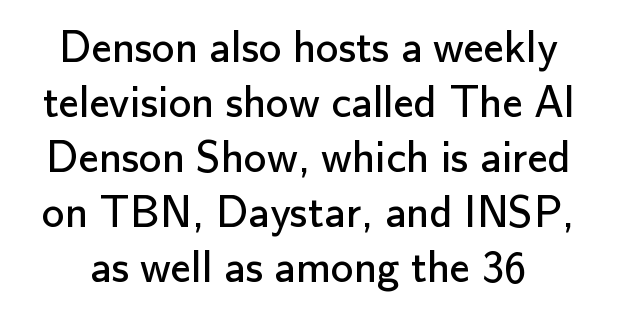
Q: Is the text bold? A: No.
Q: Is the text italic (slanted)? A: No, it is upright.
Q: Is the typeface a serif or a sans-serif typeface? A: Sans-serif.
Q: Is the text underlined? A: No.
Q: Is the spacing between letters normal or unusually wide? A: Normal.
Q: Width (condensed, normal, or wide)? A: Normal.
Q: Stroke contrast? A: Low.
Q: x-height? A: Small.
Q: Monospaced? A: No.
